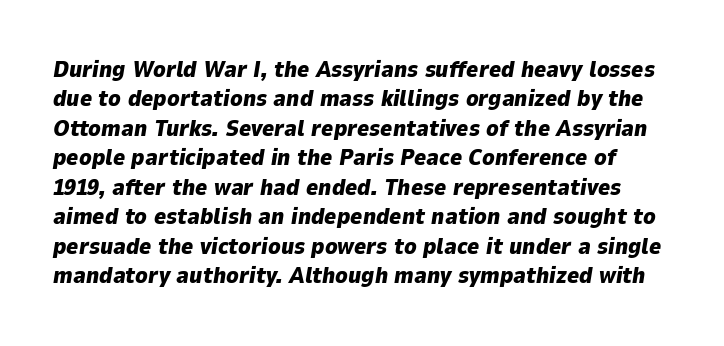
Q: Is the text bold? A: Yes.
Q: Is the text italic (slanted)? A: Yes, it leans right by about 9 degrees.
Q: Is the text underlined? A: No.
Q: Is the spacing between letters normal or unusually wide? A: Normal.
Q: Is the spacing between lines tight, normal or loose? A: Normal.
